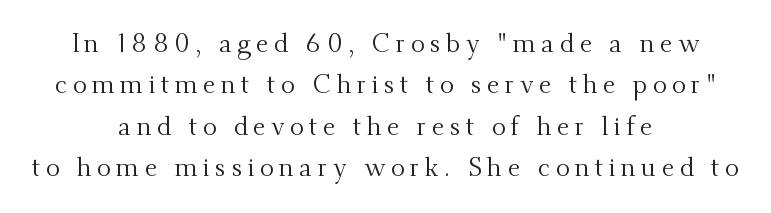
Q: Is the text bold? A: No.
Q: Is the text italic (slanted)? A: No, it is upright.
Q: Is the text underlined? A: No.
Q: How is the paragraph aligned? A: Centered.
Q: Is the spacing between letters normal or unusually wide? A: Unusually wide.
Q: Is the spacing between lines tight, normal or loose? A: Normal.
